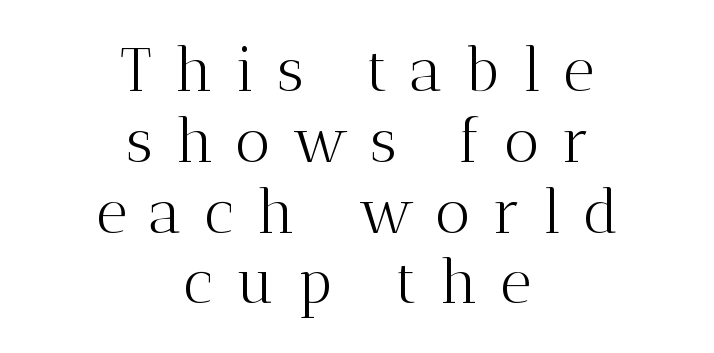
{"serif": "yes", "italic": "no", "bold": "no", "weight": "light", "width": "normal", "stroke_contrast": "medium", "x_height": "medium", "monospaced": "no", "underline": "no", "align": "center", "line_spacing_ratio": 1.16, "letter_spacing": "wide", "letter_spacing_em": 0.37, "glyph_px": 61}
